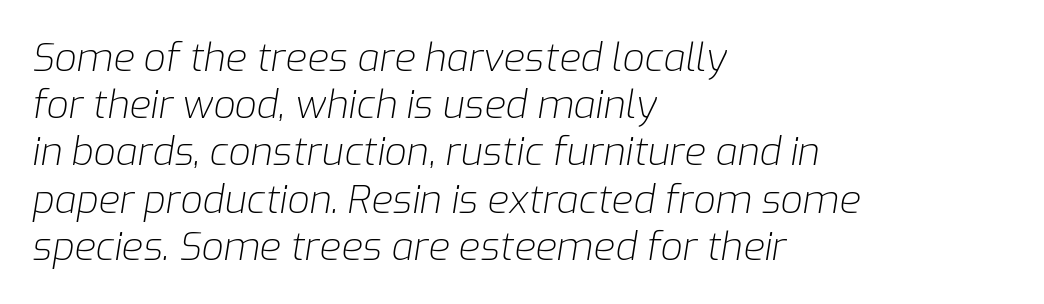
The image shows 39 px light type, italic (leaning right); set left-aligned, line spacing 1.21x, normal letter spacing, not underlined; low stroke contrast and a medium x-height.
